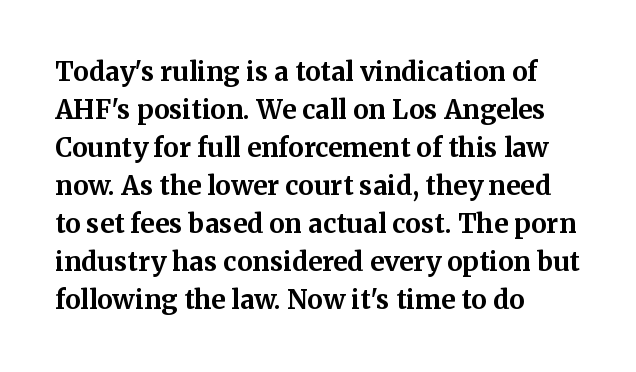
{"italic": "no", "bold": "yes", "underline": "no", "align": "left", "line_spacing": "normal", "line_spacing_ratio": 1.46, "letter_spacing": "normal", "letter_spacing_em": 0.0, "glyph_px": 26}
